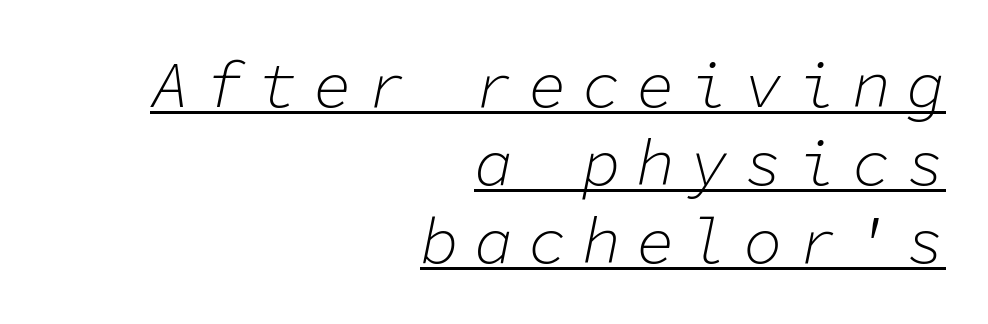
{"italic": "yes", "lean": "right", "slant_degrees": 11, "bold": "no", "weight": "light", "width": "normal", "stroke_contrast": "low", "x_height": "medium", "monospaced": "yes", "underline": "yes", "align": "right", "line_spacing_ratio": 1.2, "letter_spacing": "wide", "letter_spacing_em": 0.23, "glyph_px": 65}
